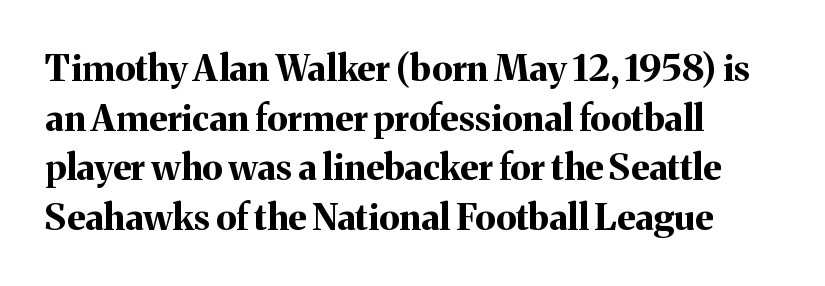
{"serif": "yes", "italic": "no", "bold": "yes", "weight": "bold", "width": "normal", "stroke_contrast": "medium", "x_height": "medium", "monospaced": "no", "underline": "no", "align": "left", "line_spacing": "normal", "line_spacing_ratio": 1.38, "letter_spacing": "normal", "letter_spacing_em": 0.0, "glyph_px": 36}
